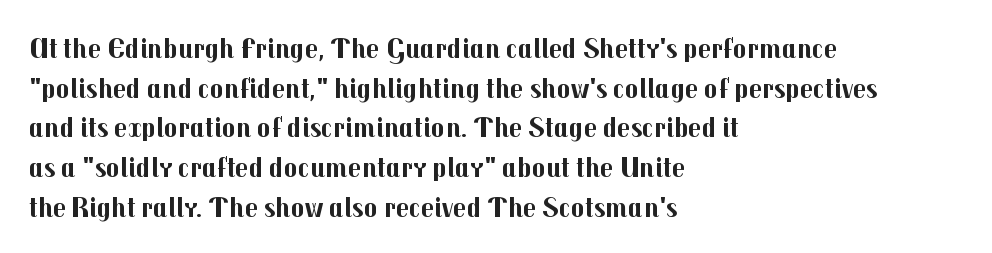
Q: Is the text bold? A: Yes.
Q: Is the text italic (slanted)? A: No, it is upright.
Q: Is the typeface a serif or a sans-serif typeface? A: Sans-serif.
Q: Is the text underlined? A: No.
Q: How is the paragraph aligned? A: Left-aligned.
Q: Is the spacing between letters normal or unusually wide? A: Normal.
Q: Is the spacing between lines tight, normal or loose? A: Normal.
Q: Width (condensed, normal, or wide)? A: Normal.
Q: Stroke contrast? A: Medium.
Q: x-height? A: Medium.
Q: Monospaced? A: No.
